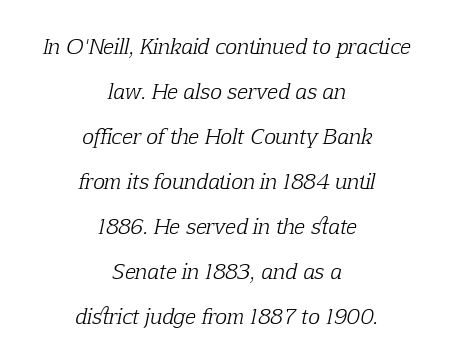
This is oblique type, the kind used for emphasis or titles. One-word summary of the alignment: center. Does extra space separate the letters? No, they use regular spacing. This sample trades compactness for vertical openness between lines. A quiet, ordinary-to-light weight characterises the typeface. A bare baseline throughout the passage.
